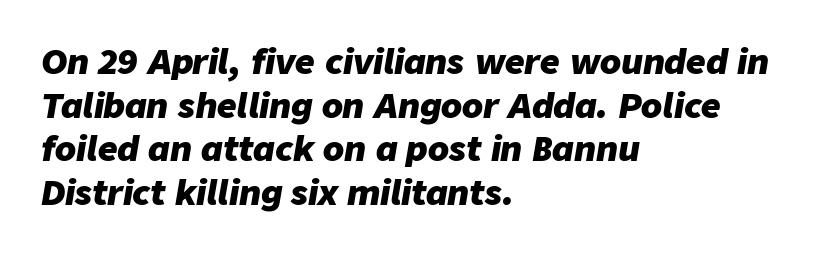
{"italic": "yes", "lean": "right", "slant_degrees": 9, "bold": "yes", "weight": "heavy", "width": "normal", "stroke_contrast": "low", "x_height": "medium", "monospaced": "no", "underline": "no", "align": "left", "line_spacing": "normal", "line_spacing_ratio": 1.28, "letter_spacing": "normal", "letter_spacing_em": 0.0, "glyph_px": 34}
